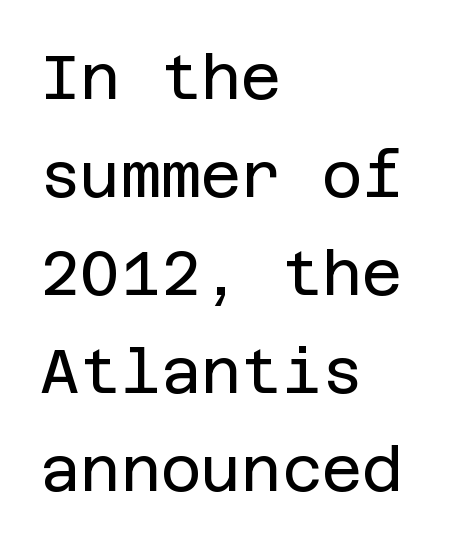
A classic flush-left, rag-right setting is used for this passage. Vertical stems look standard width or narrower in stroke. No extra tracking has been applied to these lines. Interline gaps are of average width in this sample. Descender tails drop into unmarked territory.
